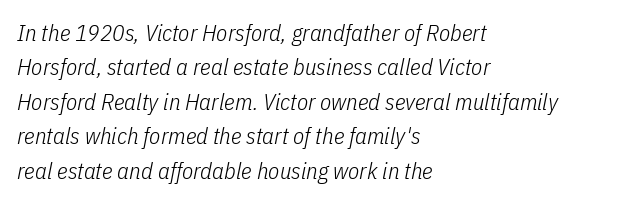
The image shows 23 px text type, italic (leaning right); set left-aligned, normal line spacing (1.5x), normal letter spacing, not underlined.
